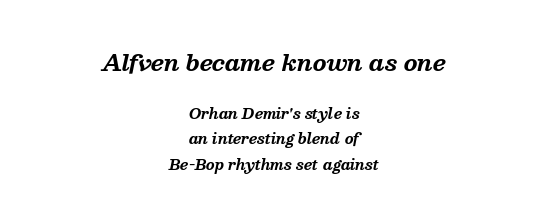
These lines were composed using italics. The letters sit at their default tracking, neither squeezed nor spread. As a designer I'd log this as weight 700, bold. The upper block of text is set noticeably larger than the block beneath it. The rendering positions every line midway between the sides. Honestly, there is no underline to notice here at all.
